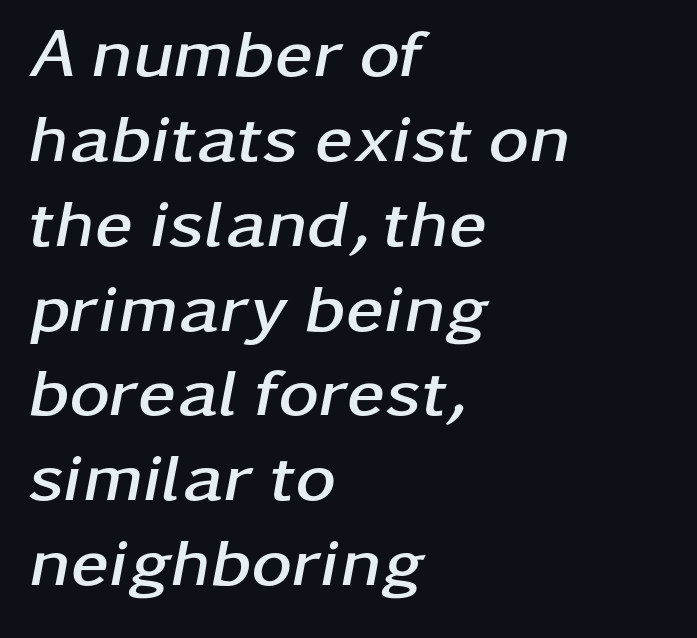
Q: Is the text bold? A: Yes.
Q: Is the text italic (slanted)? A: Yes, it leans right by about 11 degrees.
Q: Is the text underlined? A: No.
Q: How is the paragraph aligned? A: Left-aligned.
Q: Is the spacing between letters normal or unusually wide? A: Normal.
Q: Width (condensed, normal, or wide)? A: Wide.
Q: Stroke contrast? A: Low.
Q: x-height? A: Medium.
Q: Monospaced? A: No.
